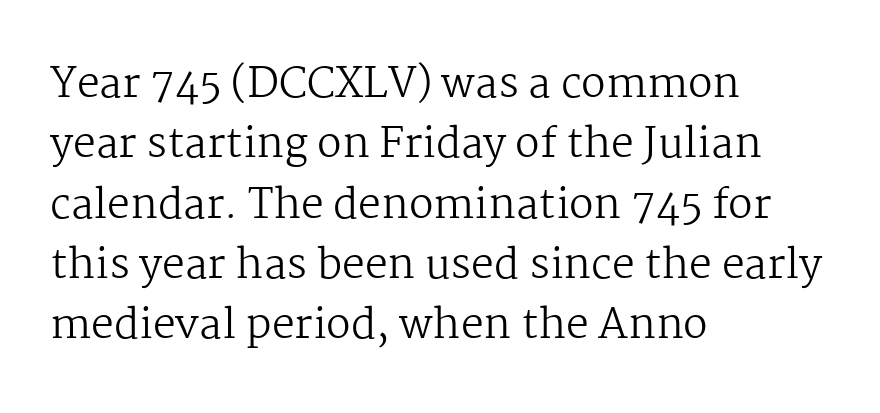
{"serif": "yes", "italic": "no", "bold": "no", "weight": "regular", "width": "normal", "stroke_contrast": "medium", "x_height": "medium", "monospaced": "no", "underline": "no", "align": "left", "line_spacing": "normal", "line_spacing_ratio": 1.47, "letter_spacing": "normal", "letter_spacing_em": 0.0, "glyph_px": 41}
